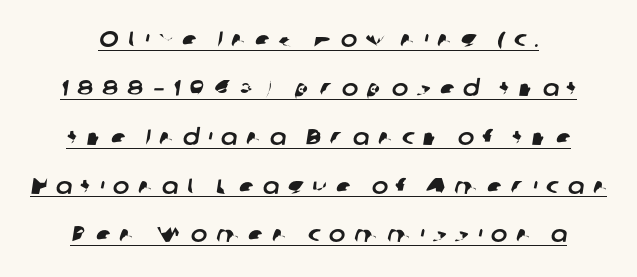
{"underline": "yes", "line_spacing": "loose", "line_spacing_ratio": 2.22, "letter_spacing": "wide", "letter_spacing_em": 0.39, "glyph_px": 22}
